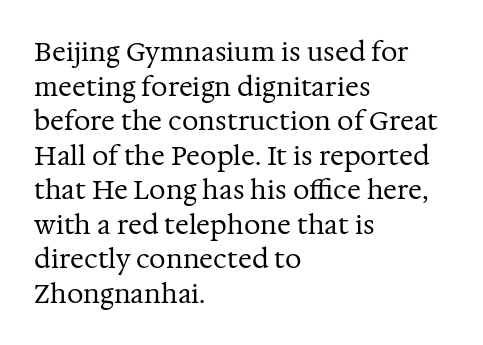
{"italic": "no", "bold": "no", "underline": "no", "align": "left", "line_spacing": "normal", "line_spacing_ratio": 1.33, "letter_spacing": "normal", "letter_spacing_em": 0.0, "glyph_px": 26}
